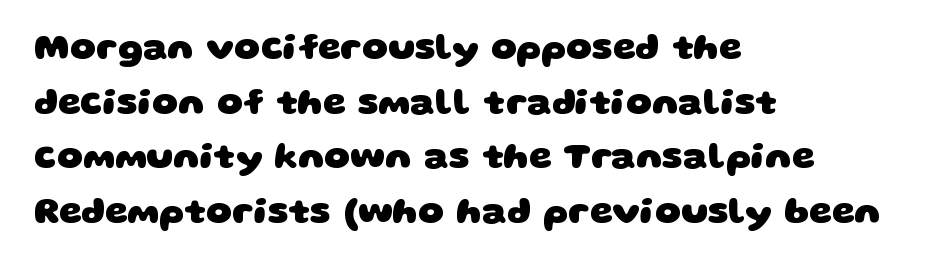
Q: Is the text bold? A: Yes.
Q: Is the typeface a serif or a sans-serif typeface? A: Sans-serif.
Q: Is the text underlined? A: No.
Q: How is the paragraph aligned? A: Left-aligned.
Q: Is the spacing between letters normal or unusually wide? A: Normal.
Q: Is the spacing between lines tight, normal or loose? A: Normal.
Q: Width (condensed, normal, or wide)? A: Wide.
Q: Stroke contrast? A: Low.
Q: x-height? A: Large.
Q: Monospaced? A: No.
